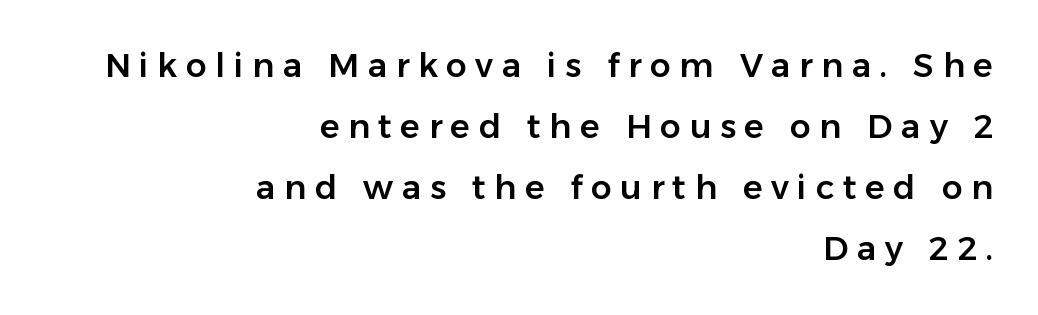
Q: Is the text italic (slanted)? A: No, it is upright.
Q: Is the typeface a serif or a sans-serif typeface? A: Sans-serif.
Q: Is the text underlined? A: No.
Q: How is the paragraph aligned? A: Right-aligned.
Q: Is the spacing between letters normal or unusually wide? A: Unusually wide.
Q: Width (condensed, normal, or wide)? A: Normal.
Q: Stroke contrast? A: Low.
Q: x-height? A: Medium.
Q: Monospaced? A: No.
